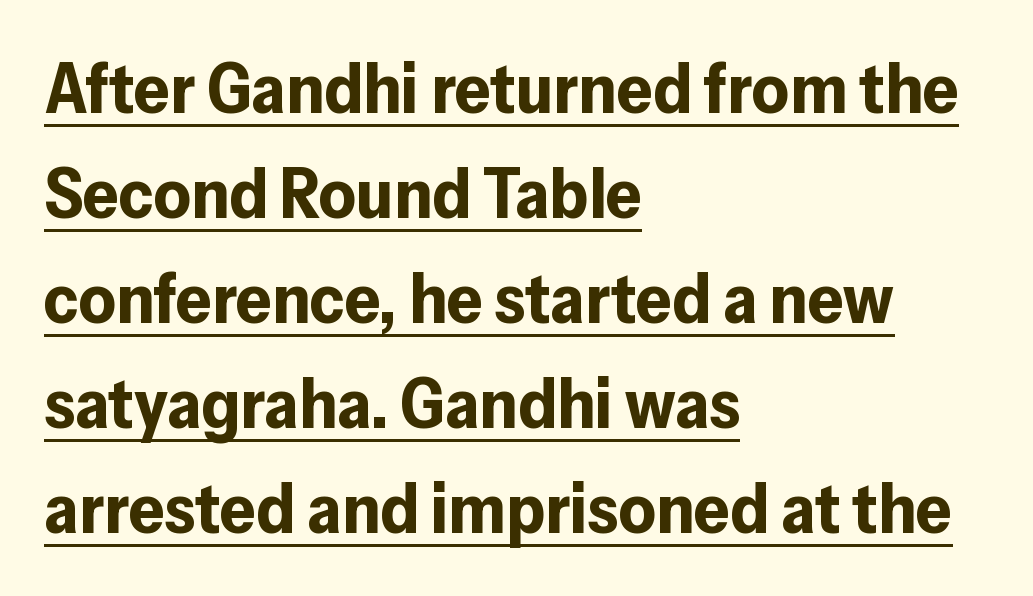
The image shows 71 px bold sans-serif type, upright; set left-aligned, normal line spacing (1.48x), normal letter spacing, underlined; low stroke contrast and a medium x-height.
